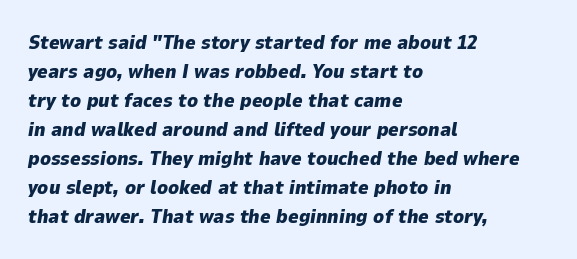
{"italic": "yes", "lean": "right", "slant_degrees": 9, "bold": "yes", "underline": "no", "align": "left", "line_spacing": "normal", "line_spacing_ratio": 1.45, "letter_spacing": "normal", "letter_spacing_em": 0.0, "glyph_px": 20}
